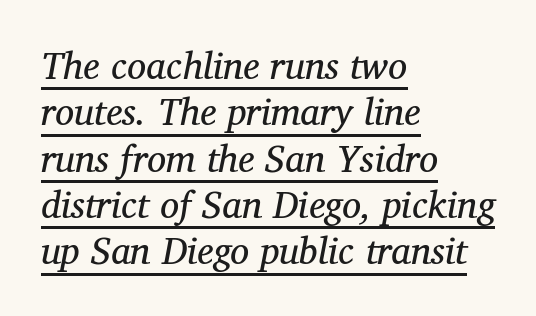
The image shows 38 px regular-weight serif type, italic (leaning right); set left-aligned, line spacing 1.22x, normal letter spacing, underlined; medium stroke contrast and a medium x-height.
